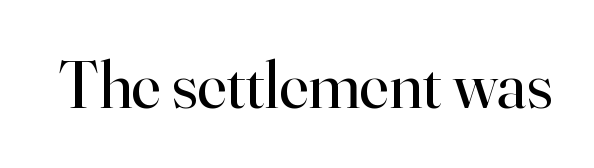
{"serif": "yes", "italic": "no", "bold": "no", "weight": "regular", "width": "normal", "stroke_contrast": "high", "x_height": "small", "monospaced": "no", "underline": "no", "letter_spacing": "normal", "letter_spacing_em": 0.0, "glyph_px": 67}
